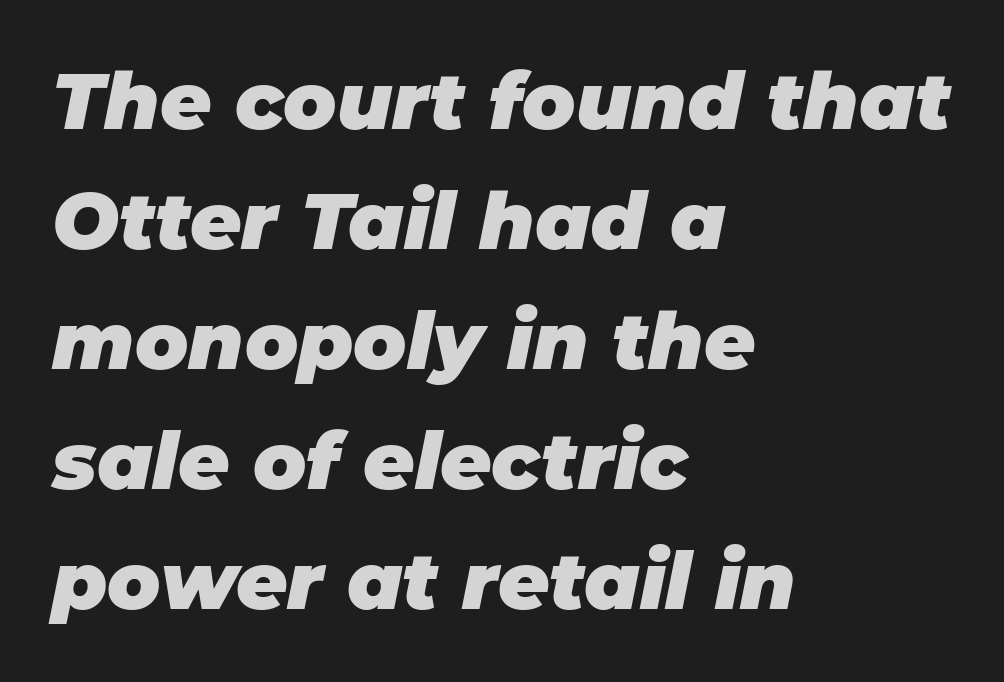
Q: Is the text bold? A: Yes.
Q: Is the text italic (slanted)? A: Yes, it leans right by about 11 degrees.
Q: Is the text underlined? A: No.
Q: How is the paragraph aligned? A: Left-aligned.
Q: Is the spacing between letters normal or unusually wide? A: Normal.
Q: Is the spacing between lines tight, normal or loose? A: Normal.
Q: Width (condensed, normal, or wide)? A: Normal.
Q: Stroke contrast? A: Low.
Q: x-height? A: Large.
Q: Monospaced? A: No.
